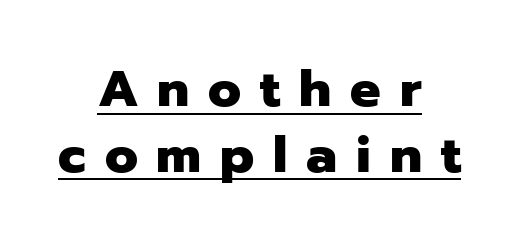
Q: Is the text bold? A: Yes.
Q: Is the text italic (slanted)? A: No, it is upright.
Q: Is the typeface a serif or a sans-serif typeface? A: Sans-serif.
Q: Is the text underlined? A: Yes.
Q: How is the paragraph aligned? A: Centered.
Q: Is the spacing between letters normal or unusually wide? A: Unusually wide.
Q: Is the spacing between lines tight, normal or loose? A: Normal.
Q: Width (condensed, normal, or wide)? A: Normal.
Q: Stroke contrast? A: Low.
Q: x-height? A: Medium.
Q: Monospaced? A: No.
